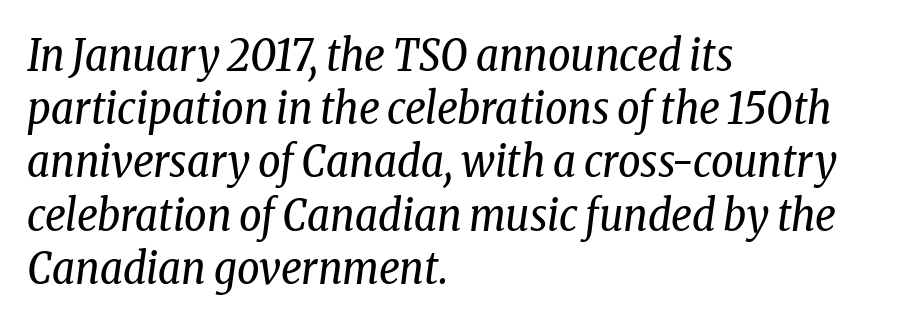
{"serif": "yes", "italic": "yes", "lean": "right", "slant_degrees": 8, "bold": "no", "weight": "regular", "width": "condensed", "stroke_contrast": "low", "x_height": "medium", "monospaced": "no", "underline": "no", "align": "left", "line_spacing_ratio": 1.21, "letter_spacing": "normal", "letter_spacing_em": 0.0, "glyph_px": 44}
